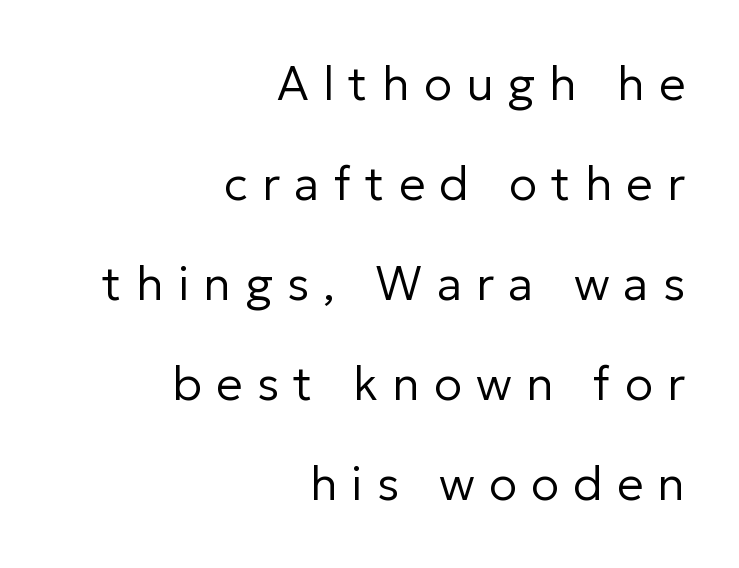
The image shows 47 px regular-weight sans-serif type, upright; set right-aligned, loose line spacing (2.13x), unusually wide letter spacing (+0.3 em), not underlined; low stroke contrast and a medium x-height.
